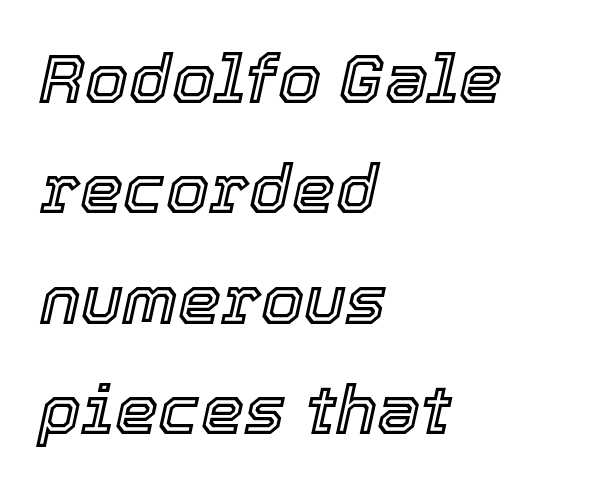
The image shows 69 px text type, italic (leaning right); set left-aligned, normal line spacing (1.6x), normal letter spacing, not underlined; a medium x-height.
